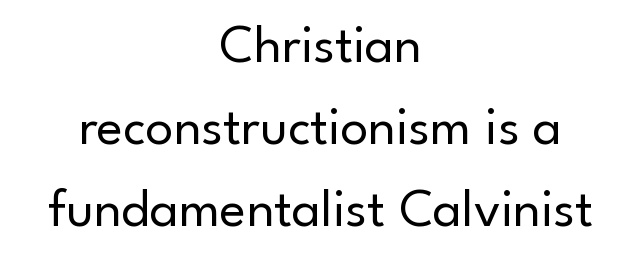
This sample uses an upright cut, with every glyph sitting square on the baseline. Look at the tracking — it's just the regular setting, nothing added. Type without underlining. The face looks like a standard text weight, possibly lighter.
